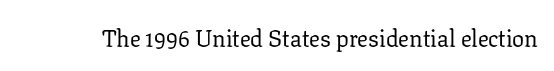
Only glyphs here, with clear space below each row. Notice how the stems are strictly vertical — no italics here. Between one letter and the next there's only the usual sliver of space. Is this a heavy cut? Hardly; it is regular or lighter.
